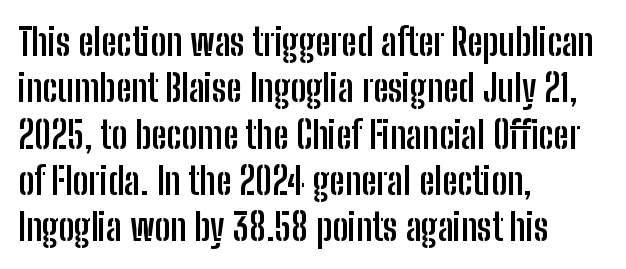
The image shows 38 px semibold, condensed sans-serif type, upright; set left-aligned, line spacing 1.22x, normal letter spacing, not underlined; low stroke contrast and a medium x-height.
